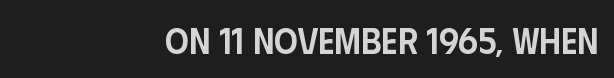
Q: Is the text bold? A: Semi-bold.
Q: Is the text italic (slanted)? A: No, it is upright.
Q: Is the typeface a serif or a sans-serif typeface? A: Sans-serif.
Q: Is the text underlined? A: No.
Q: How is the paragraph aligned? A: Right-aligned.
Q: Is the spacing between letters normal or unusually wide? A: Normal.
Q: Width (condensed, normal, or wide)? A: Condensed.
Q: Stroke contrast? A: Low.
Q: x-height? A: Large.
Q: Monospaced? A: No.
